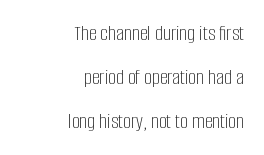
The setting favours the right margin, as signatures and pull-quotes sometimes do. If you measured baseline to baseline, you'd find a long distance. Descenders hang freely into open space. The axis of the letterforms is exactly vertical. The face used here is rendered with its standard letterfit. Heaviness? Minimal to ordinary, like unemphasized prose.
